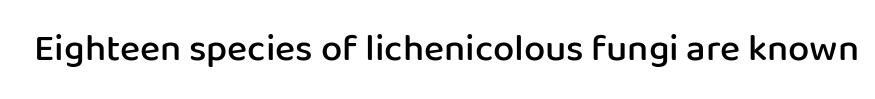
Style check: upright. These lines keep a tight, regular rhythm from letter to letter. As a designer I'd log this as weight 600, semibold. The gap between lines stays unmarked. The type family on display is of the sans-serif kind.
